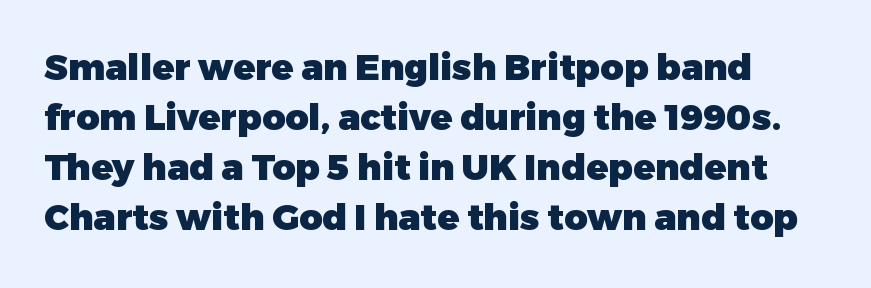
{"serif": "no", "italic": "no", "bold": "yes", "weight": "heavy", "width": "normal", "stroke_contrast": "low", "x_height": "medium", "monospaced": "no", "underline": "no", "line_spacing": "normal", "line_spacing_ratio": 1.39, "letter_spacing": "normal", "letter_spacing_em": 0.0, "glyph_px": 36}
